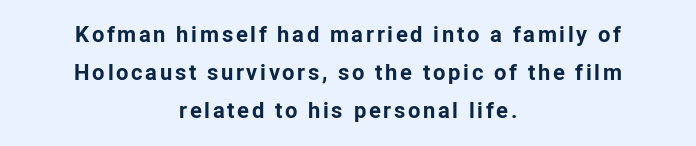
{"italic": "no", "bold": "yes", "underline": "no", "align": "center", "line_spacing_ratio": 1.73, "glyph_px": 22}
